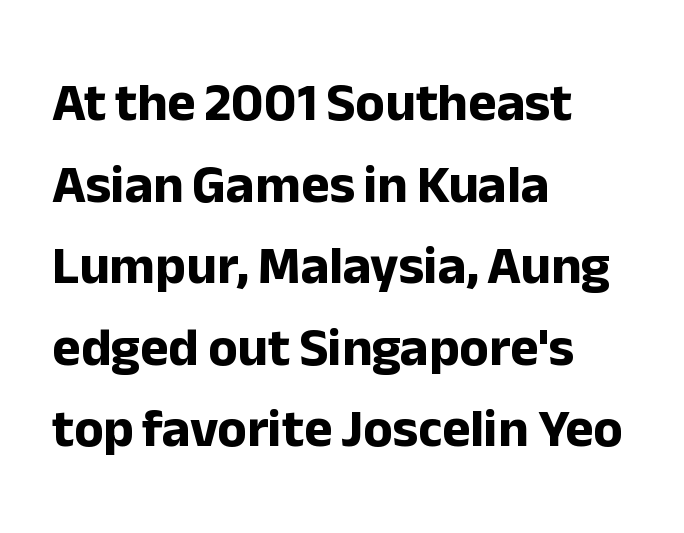
Q: Is the text bold? A: Yes.
Q: Is the text italic (slanted)? A: No, it is upright.
Q: Is the typeface a serif or a sans-serif typeface? A: Sans-serif.
Q: Is the text underlined? A: No.
Q: How is the paragraph aligned? A: Left-aligned.
Q: Is the spacing between letters normal or unusually wide? A: Normal.
Q: Is the spacing between lines tight, normal or loose? A: Normal.
Q: Width (condensed, normal, or wide)? A: Normal.
Q: Stroke contrast? A: Low.
Q: x-height? A: Medium.
Q: Monospaced? A: No.
